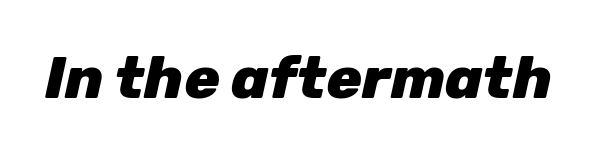
Slanted lettering throughout. Do the characters align in a grid? No, the font is proportional. These lines keep a tight, regular rhythm from letter to letter. Quick note: underline off. The font is running at its bold setting.
